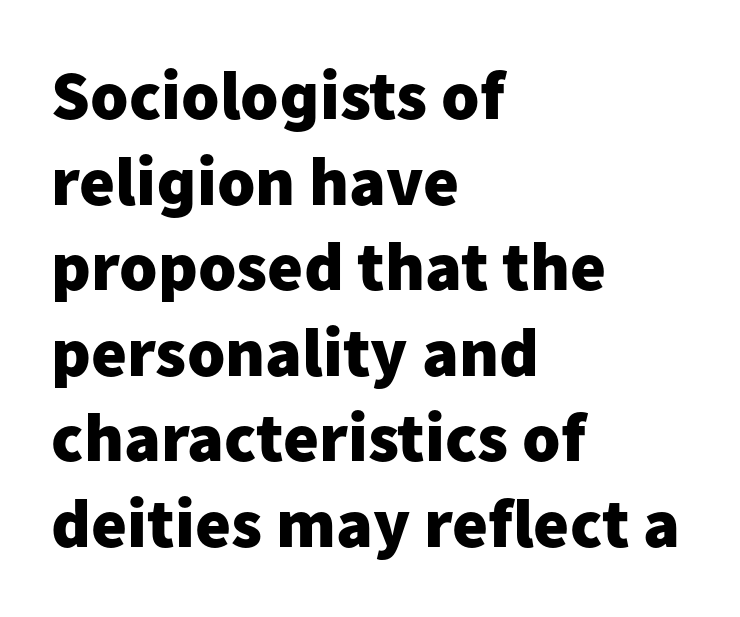
{"serif": "no", "italic": "no", "bold": "yes", "weight": "heavy", "width": "normal", "stroke_contrast": "low", "x_height": "medium", "monospaced": "no", "underline": "no", "align": "left", "line_spacing_ratio": 1.24, "letter_spacing": "normal", "letter_spacing_em": 0.0, "glyph_px": 69}
